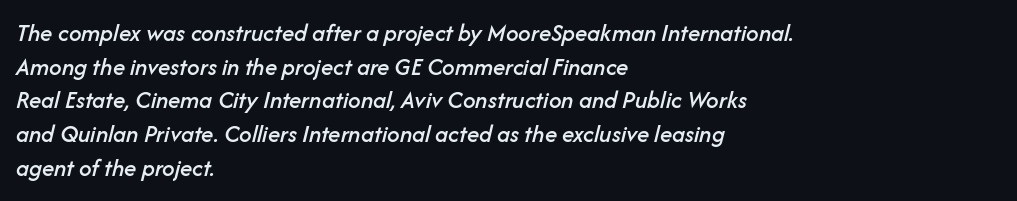
The block of text has a typical density, with ordinary space between rows. Has an underline been added? It has not. The rendering keeps characters at their native spacing. Would a proofreader flag this as italicized? Yes. The typesetter chose a ragged-right arrangement here.
